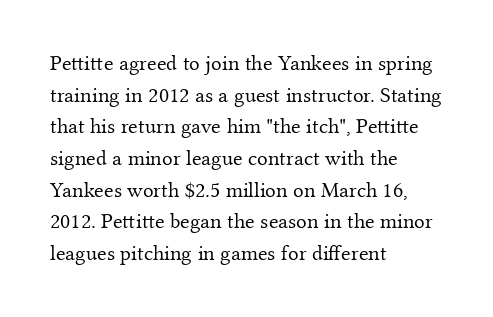
Ordinary non-slanted type is in use. Whoever set this chose a conventional vertical rhythm. Nothing unusual about the tracking: characters are spaced as the font intends. Every row of glyphs begins at an identical x-position on the left.
